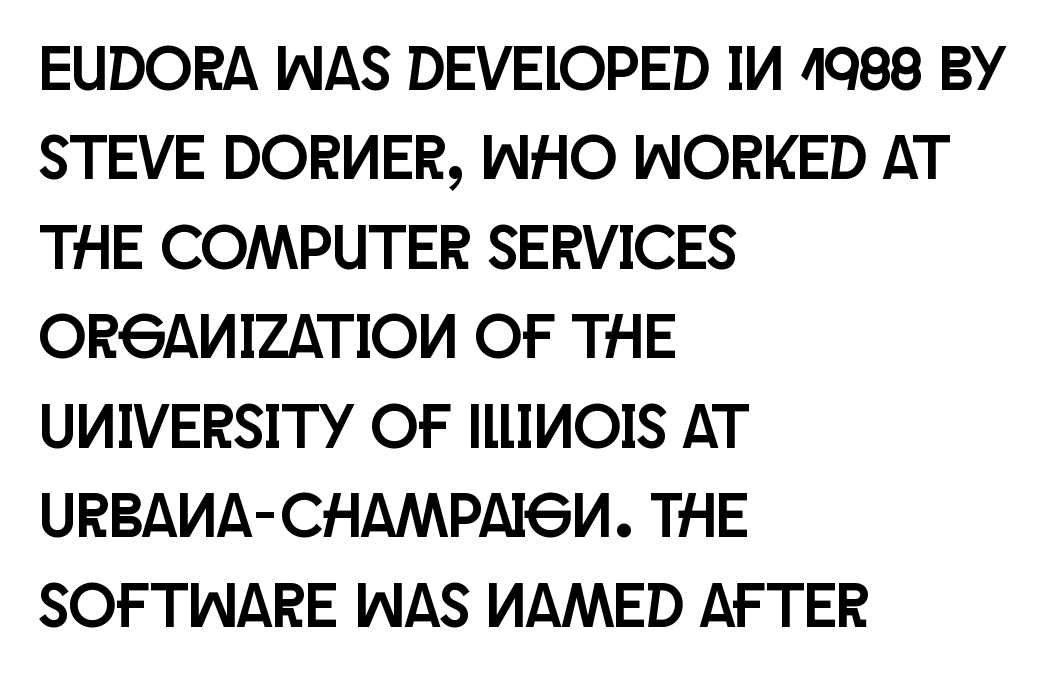
{"serif": "no", "italic": "no", "width": "condensed", "stroke_contrast": "low", "x_height": "large", "monospaced": "no", "underline": "no", "align": "left", "line_spacing": "normal", "line_spacing_ratio": 1.42, "letter_spacing": "normal", "letter_spacing_em": 0.0, "glyph_px": 63}
